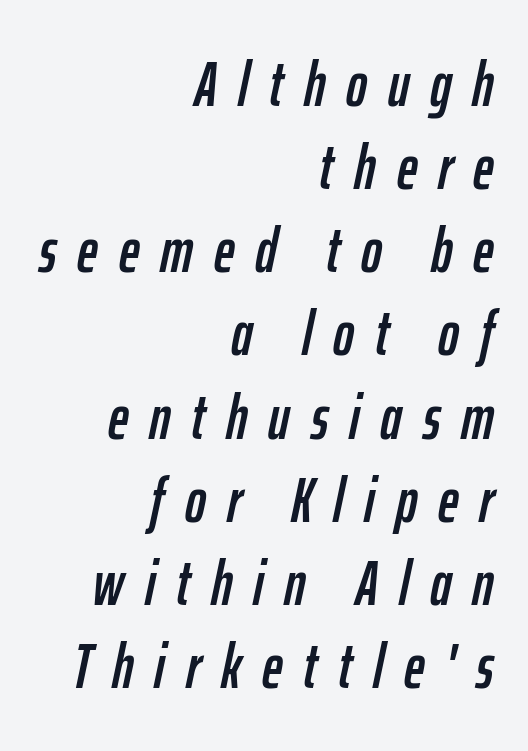
Letter spacing: wide. Interline gaps are of average width in this sample. This rendering features lettering with no underline. When letters slant like this, we call the style italic. You could not count columns in this text — the font is proportionally spaced.
